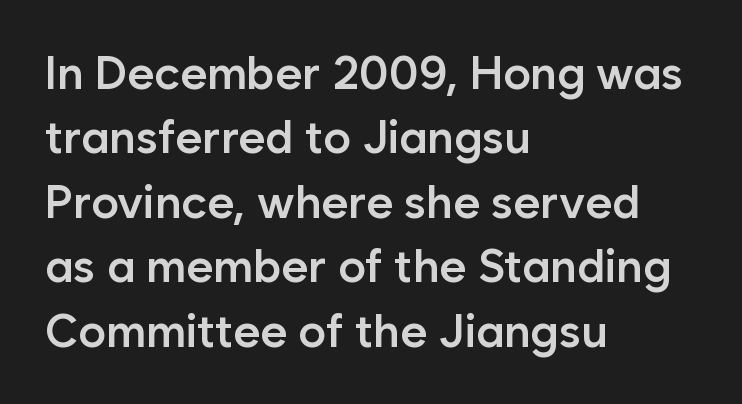
Q: Is the text bold? A: Semi-bold.
Q: Is the text italic (slanted)? A: No, it is upright.
Q: Is the typeface a serif or a sans-serif typeface? A: Sans-serif.
Q: Is the text underlined? A: No.
Q: How is the paragraph aligned? A: Left-aligned.
Q: Is the spacing between letters normal or unusually wide? A: Normal.
Q: Is the spacing between lines tight, normal or loose? A: Normal.
Q: Width (condensed, normal, or wide)? A: Normal.
Q: Stroke contrast? A: Low.
Q: x-height? A: Medium.
Q: Monospaced? A: No.
